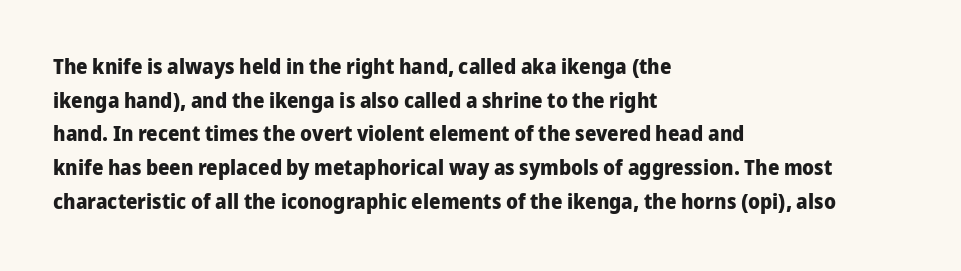
This sample is left-justified, so line endings fall wherever the words run out. Ascenders rise straight up at ninety degrees. Notice how descenders clear the ascenders below comfortably — that's standard leading. Is the type bold? Yes — the strokes are clearly thick and heavy.
